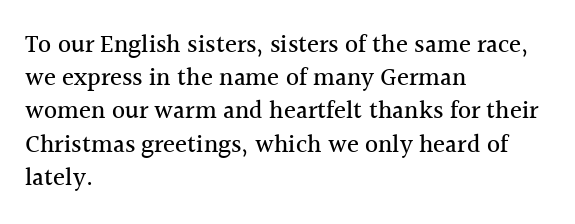
{"italic": "no", "underline": "no", "align": "left", "line_spacing": "normal", "line_spacing_ratio": 1.33, "letter_spacing": "normal", "letter_spacing_em": 0.0, "glyph_px": 25}
